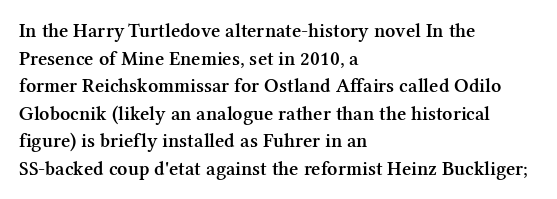
The image shows 20 px text type, upright; set left-aligned, normal line spacing (1.38x), normal letter spacing, not underlined.
